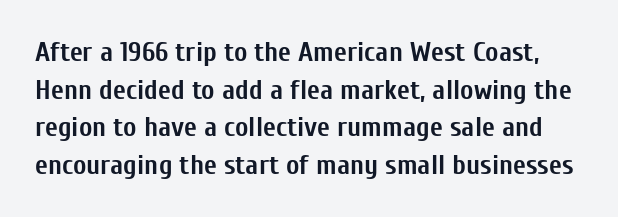
The image shows 28 px semibold, condensed sans-serif type, upright; set normal line spacing (1.34x), normal letter spacing, not underlined; low stroke contrast and a medium x-height.
